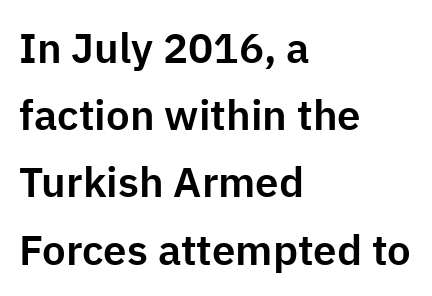
Q: Is the text italic (slanted)? A: No, it is upright.
Q: Is the typeface a serif or a sans-serif typeface? A: Sans-serif.
Q: Is the text underlined? A: No.
Q: How is the paragraph aligned? A: Left-aligned.
Q: Is the spacing between letters normal or unusually wide? A: Normal.
Q: Is the spacing between lines tight, normal or loose? A: Normal.
Q: Width (condensed, normal, or wide)? A: Normal.
Q: Stroke contrast? A: Low.
Q: x-height? A: Medium.
Q: Monospaced? A: No.
